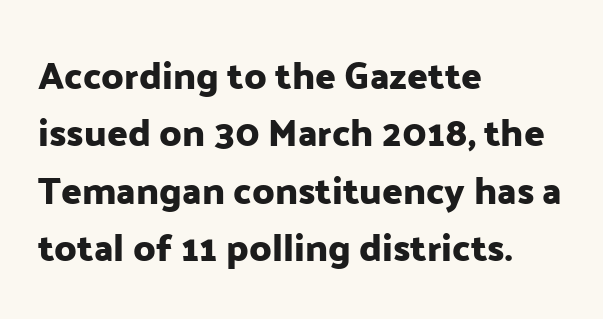
Q: Is the text italic (slanted)? A: No, it is upright.
Q: Is the typeface a serif or a sans-serif typeface? A: Sans-serif.
Q: Is the text underlined? A: No.
Q: How is the paragraph aligned? A: Left-aligned.
Q: Is the spacing between letters normal or unusually wide? A: Normal.
Q: Is the spacing between lines tight, normal or loose? A: Normal.
Q: Width (condensed, normal, or wide)? A: Normal.
Q: Stroke contrast? A: Low.
Q: x-height? A: Medium.
Q: Monospaced? A: No.
